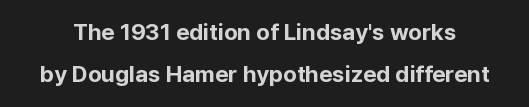
{"italic": "no", "bold": "yes", "underline": "no", "line_spacing_ratio": 1.83, "letter_spacing": "normal", "letter_spacing_em": 0.0, "glyph_px": 23}
